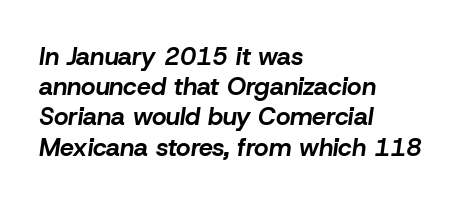
{"italic": "yes", "lean": "right", "slant_degrees": 8, "bold": "yes", "underline": "no", "align": "left", "line_spacing_ratio": 1.21, "letter_spacing": "normal", "letter_spacing_em": 0.0, "glyph_px": 25}
